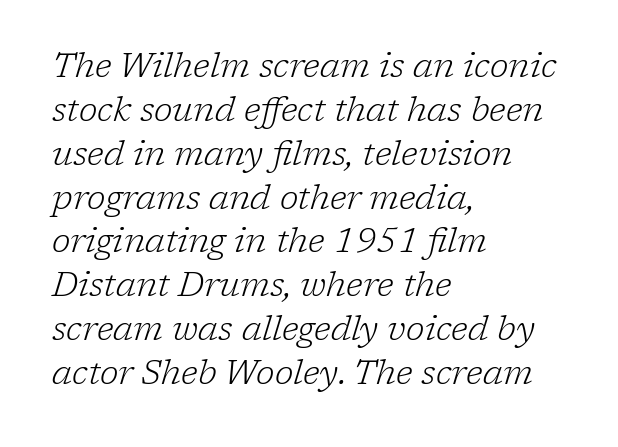
{"serif": "yes", "italic": "yes", "lean": "right", "slant_degrees": 17, "bold": "no", "weight": "light", "width": "normal", "stroke_contrast": "low", "x_height": "medium", "monospaced": "no", "underline": "no", "align": "left", "line_spacing": "normal", "line_spacing_ratio": 1.29, "letter_spacing": "normal", "letter_spacing_em": 0.0, "glyph_px": 34}
